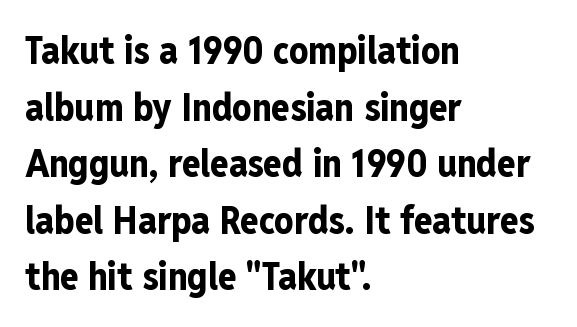
{"serif": "no", "italic": "no", "bold": "yes", "weight": "bold", "width": "condensed", "stroke_contrast": "low", "x_height": "medium", "monospaced": "no", "underline": "no", "align": "left", "line_spacing": "normal", "line_spacing_ratio": 1.49, "letter_spacing": "normal", "letter_spacing_em": 0.0, "glyph_px": 38}
